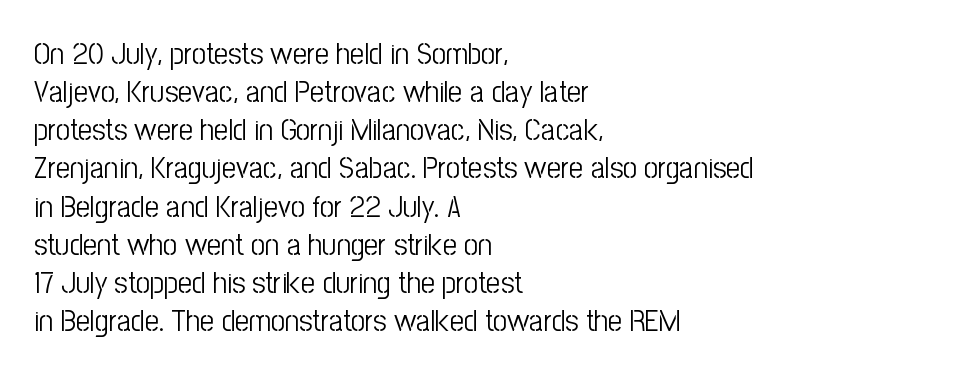
Look at the tracking — it's just the regular setting, nothing added. The paragraph shown leans on its left margin. Ascenders rise straight up at ninety degrees. Observe the absence of serifs on each vertical stroke in this sample.
